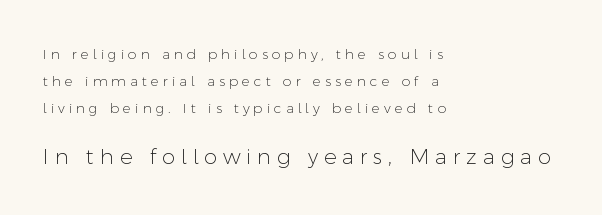
The strokes carry an ordinary text weight at most. The designer dialed line spacing up above the default. Glance below the letters and you will spot only blank space. Compared with typical body copy, the letter spacing here is much looser.
